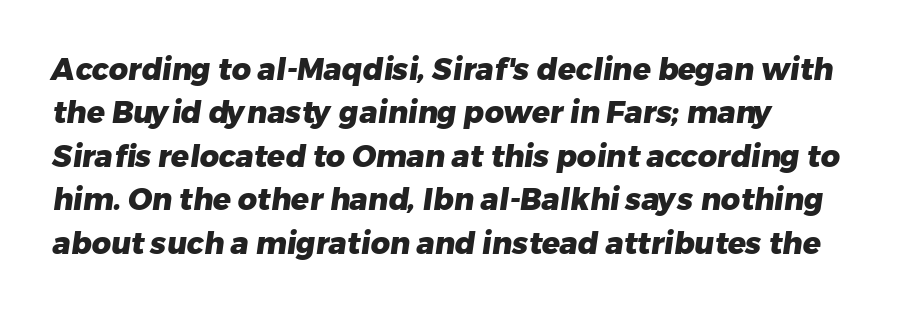
{"serif": "no", "bold": "yes", "weight": "heavy", "width": "normal", "stroke_contrast": "low", "x_height": "medium", "monospaced": "no", "underline": "no", "align": "left", "line_spacing": "normal", "line_spacing_ratio": 1.45, "letter_spacing": "normal", "letter_spacing_em": 0.0, "glyph_px": 30}
